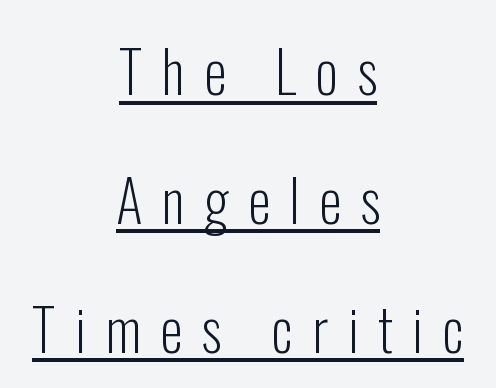
The paragraph shown floats in the horizontal middle. Descenders here cross a horizontal rule under the line. Line spacing here is loose. Vertical strokes here are truly vertical.
